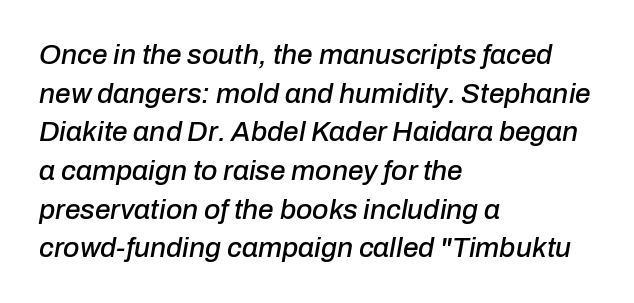
The image shows 28 px text type, italic (leaning right); set left-aligned, normal line spacing (1.38x), normal letter spacing, not underlined; low stroke contrast and a medium x-height.
